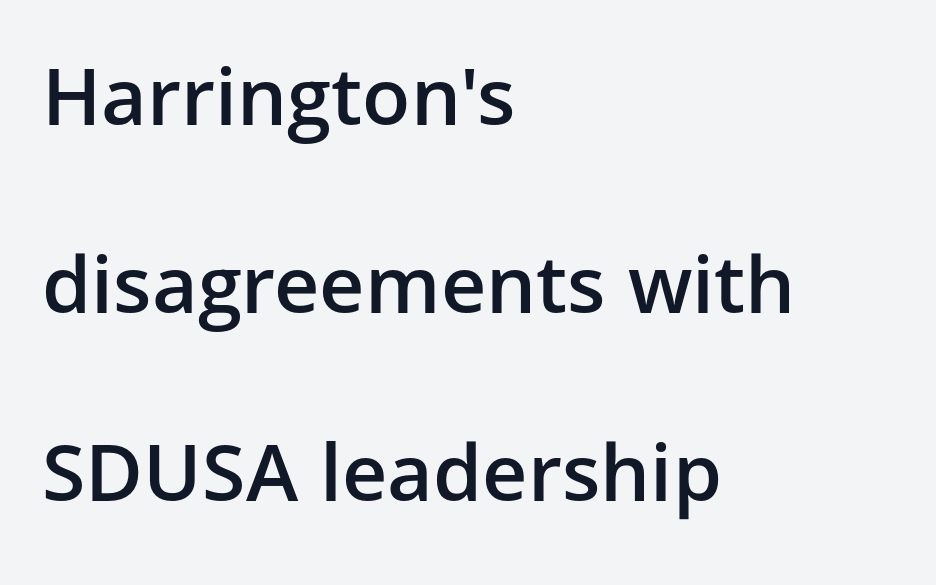
The image shows 79 px semibold sans-serif type, upright; set left-aligned, loose line spacing (2.38x), normal letter spacing, not underlined; low stroke contrast and a medium x-height.
